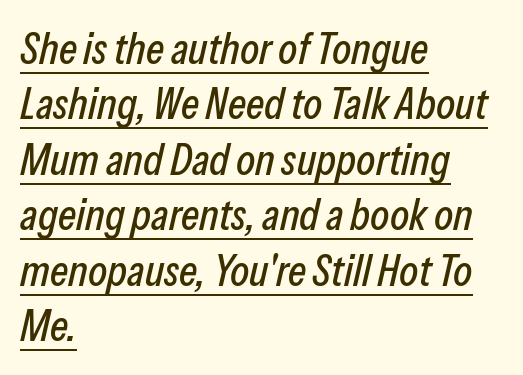
Q: Is the text italic (slanted)? A: Yes, it leans right by about 13 degrees.
Q: Is the text underlined? A: Yes.
Q: How is the paragraph aligned? A: Left-aligned.
Q: Is the spacing between letters normal or unusually wide? A: Normal.
Q: Is the spacing between lines tight, normal or loose? A: Normal.
Q: Width (condensed, normal, or wide)? A: Condensed.
Q: Stroke contrast? A: Low.
Q: x-height? A: Medium.
Q: Monospaced? A: No.
